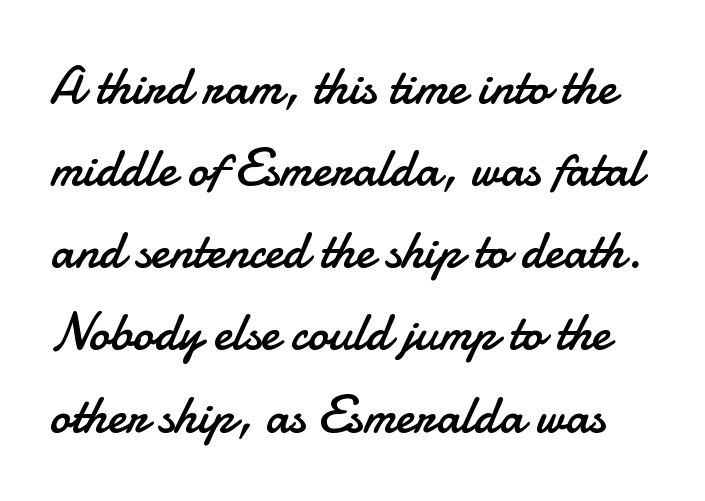
{"serif": "no", "bold": "no", "weight": "regular", "width": "normal", "stroke_contrast": "low", "x_height": "small", "monospaced": "no", "underline": "no", "line_spacing": "normal", "line_spacing_ratio": 1.58, "letter_spacing": "normal", "letter_spacing_em": 0.0, "glyph_px": 52}
